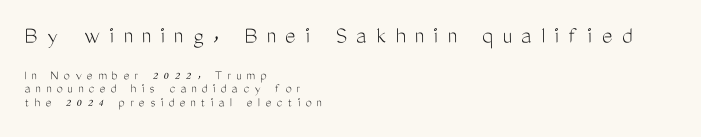
Q: Is the text bold? A: No.
Q: Is the text italic (slanted)? A: No, it is upright.
Q: Is the text underlined? A: No.
Q: How is the paragraph aligned? A: Left-aligned.
Q: Is the spacing between letters normal or unusually wide? A: Unusually wide.
Q: Is the spacing between lines tight, normal or loose? A: Tight.
Q: Which block of text is set in a larger size, the first (top) or the second (bottom)? A: The first (top) one.
